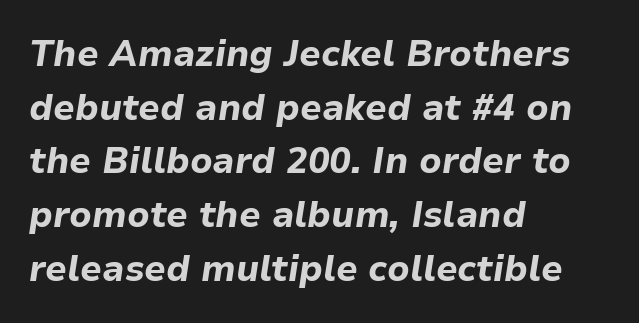
{"italic": "yes", "lean": "right", "slant_degrees": 9, "bold": "yes", "weight": "bold", "width": "normal", "stroke_contrast": "low", "x_height": "medium", "monospaced": "no", "underline": "no", "align": "left", "line_spacing": "normal", "line_spacing_ratio": 1.49, "letter_spacing": "normal", "letter_spacing_em": 0.0, "glyph_px": 36}
